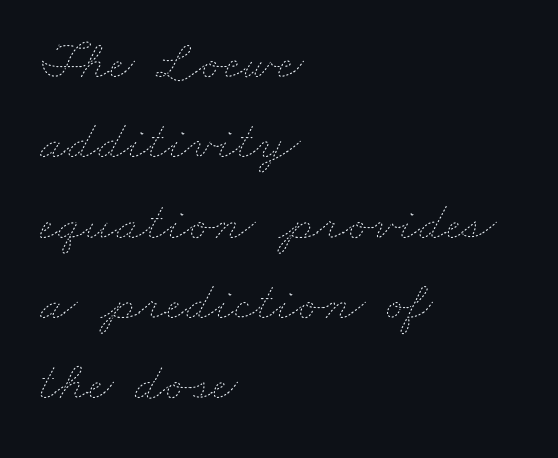
Q: Is the text bold? A: No.
Q: Is the text underlined? A: No.
Q: How is the paragraph aligned? A: Left-aligned.
Q: Is the spacing between letters normal or unusually wide? A: Normal.
Q: Is the spacing between lines tight, normal or loose? A: Normal.
Q: Width (condensed, normal, or wide)? A: Wide.
Q: Stroke contrast? A: Low.
Q: x-height? A: Small.
Q: Monospaced? A: No.
